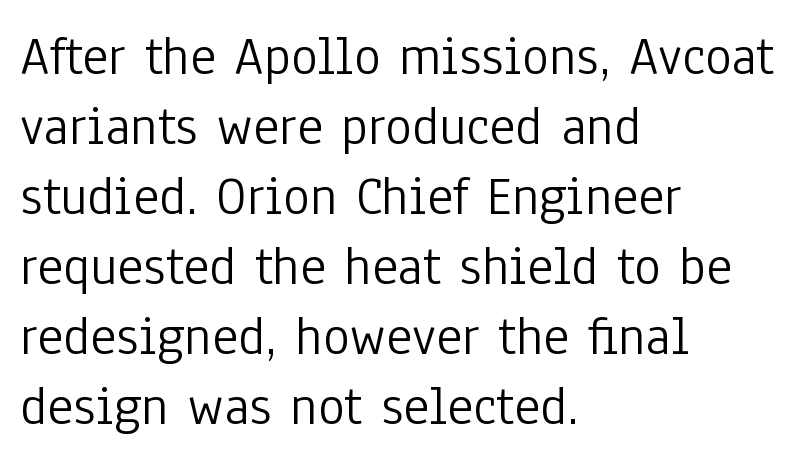
Do the characters align in a grid? No, the font is proportional. Nope, no serifs anywhere on these letters. Short and long lines alike share a common starting point at left. A typesetter would call this leading conventional body-copy spacing. Compared with typical body copy, the letter spacing here is the same.
